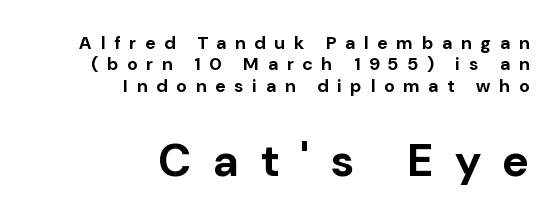
Weight check: bold — yes, fully. Is there any slant? The stems are plumb. Note the varied advance widths — an 'i' is clearly narrower than an 'm'. Does the bottom block carry the larger type? Yes, it does. Stroke terminals: plain, sans-serif. This rendering features lettering with no underline.
